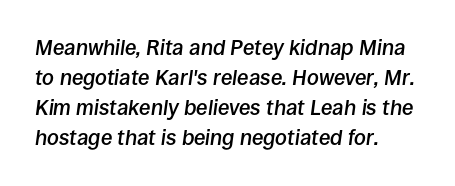
{"italic": "yes", "lean": "right", "slant_degrees": 8, "bold": "semi", "underline": "no", "align": "left", "line_spacing": "normal", "line_spacing_ratio": 1.43, "letter_spacing": "normal", "letter_spacing_em": 0.0, "glyph_px": 21}
